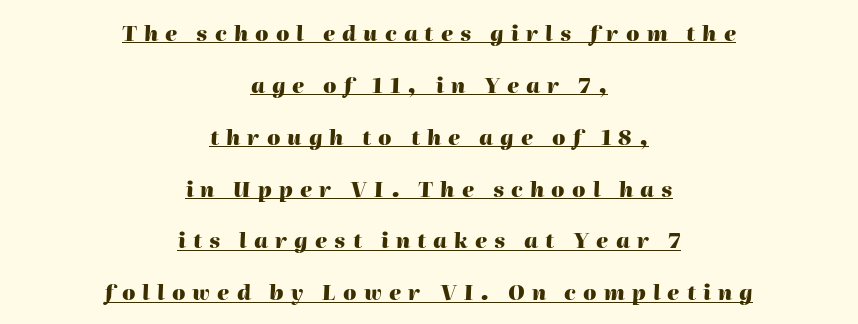
Q: Is the text bold? A: Yes.
Q: Is the text italic (slanted)? A: Yes, it leans right by about 2 degrees.
Q: Is the text underlined? A: Yes.
Q: How is the paragraph aligned? A: Centered.
Q: Is the spacing between letters normal or unusually wide? A: Unusually wide.
Q: Is the spacing between lines tight, normal or loose? A: Loose.
